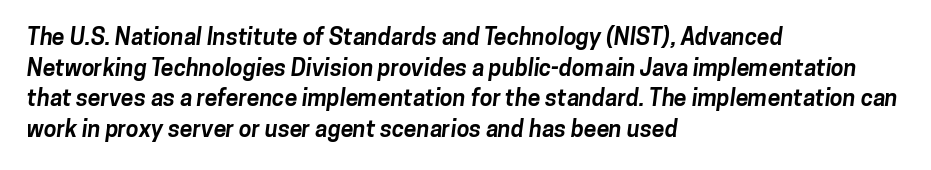
{"bold": "yes", "underline": "no", "align": "left", "line_spacing": "normal", "line_spacing_ratio": 1.33, "letter_spacing": "normal", "letter_spacing_em": 0.0, "glyph_px": 23}
